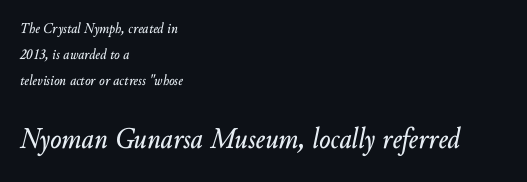
Q: Is the text italic (slanted)? A: Yes, it leans right by about 10 degrees.
Q: Is the text underlined? A: No.
Q: How is the paragraph aligned? A: Left-aligned.
Q: Is the spacing between letters normal or unusually wide? A: Normal.
Q: Which block of text is set in a larger size, the first (top) or the second (bottom)? A: The second (bottom) one.
Q: Width (condensed, normal, or wide)? A: Normal.
Q: Stroke contrast? A: Low.
Q: x-height? A: Small.
Q: Monospaced? A: No.
